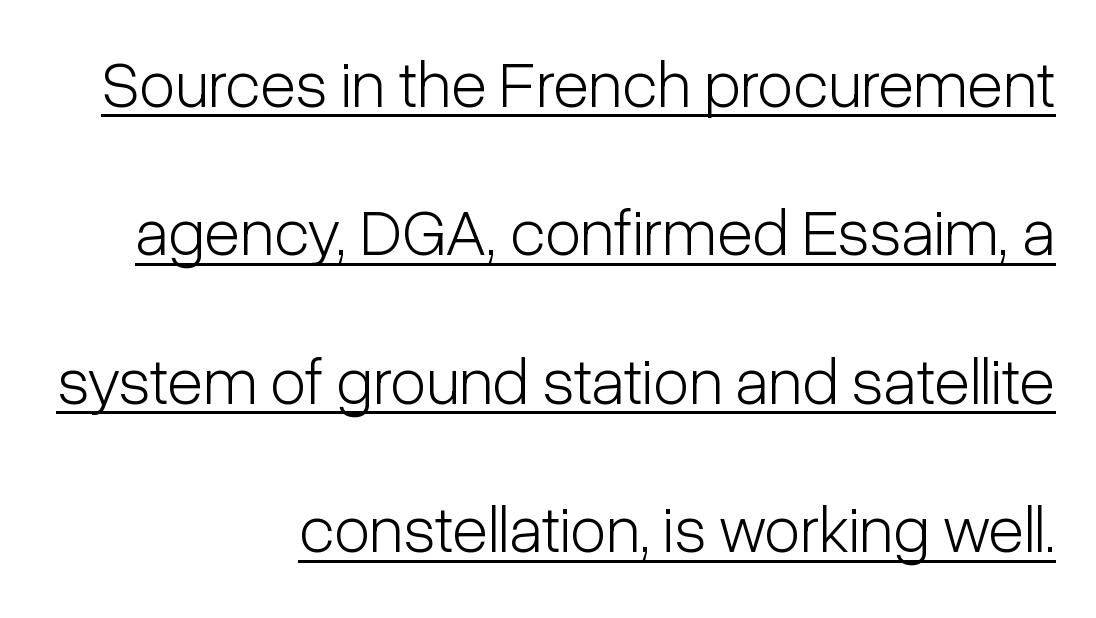
{"serif": "no", "italic": "no", "bold": "no", "weight": "light", "width": "condensed", "stroke_contrast": "low", "x_height": "medium", "monospaced": "no", "underline": "yes", "align": "right", "line_spacing": "loose", "line_spacing_ratio": 2.25, "letter_spacing": "normal", "letter_spacing_em": 0.0, "glyph_px": 66}
